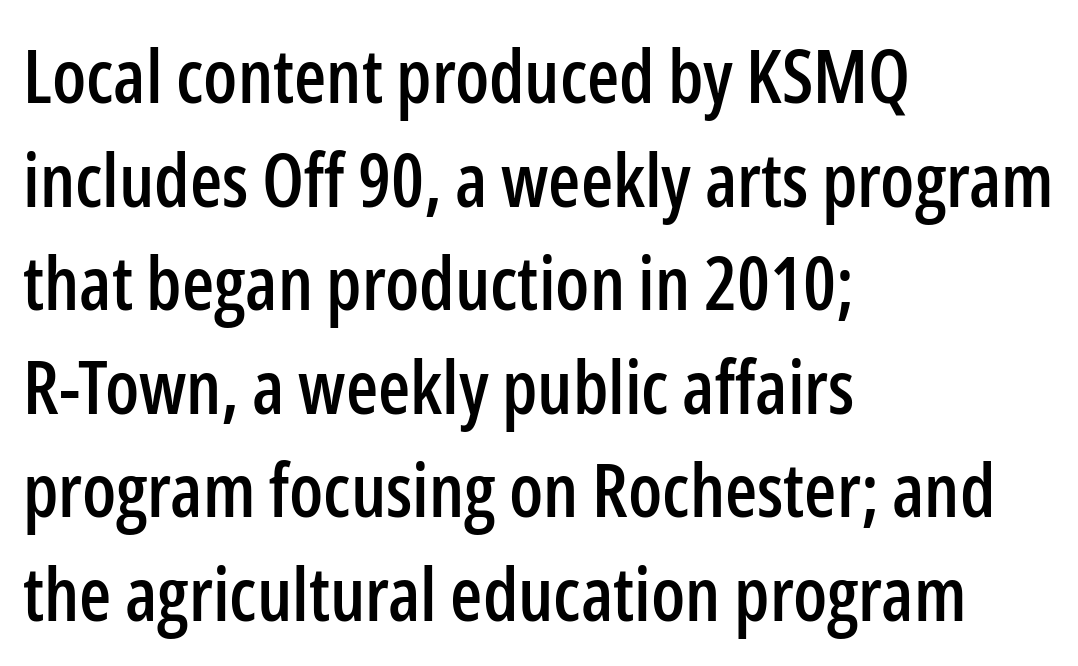
The font's upright variant was chosen for this text. A typesetter would call this proportional, since set widths differ per character. The words here are not underlined. Normally led — the rows are evenly, conventionally spaced. Left-aligned paragraph, ragged on the right. Characters follow at the spacing the type designer built in.
